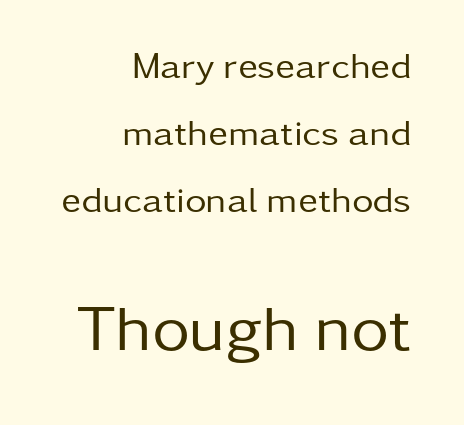
The image shows 65 px regular-weight sans-serif type, upright; set right-aligned, line spacing 1.81x, normal letter spacing, not underlined; the second (bottom) block is 1.76x larger; low stroke contrast and a medium x-height.
